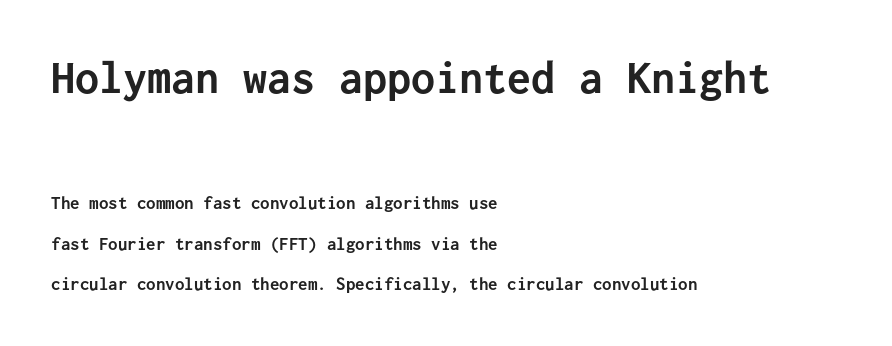
The image shows 48 px semibold sans-serif type, upright, monospaced; set left-aligned, loose line spacing (2.14x), normal letter spacing, not underlined; the first (top) block is 2.53x larger; low stroke contrast and a medium x-height.
